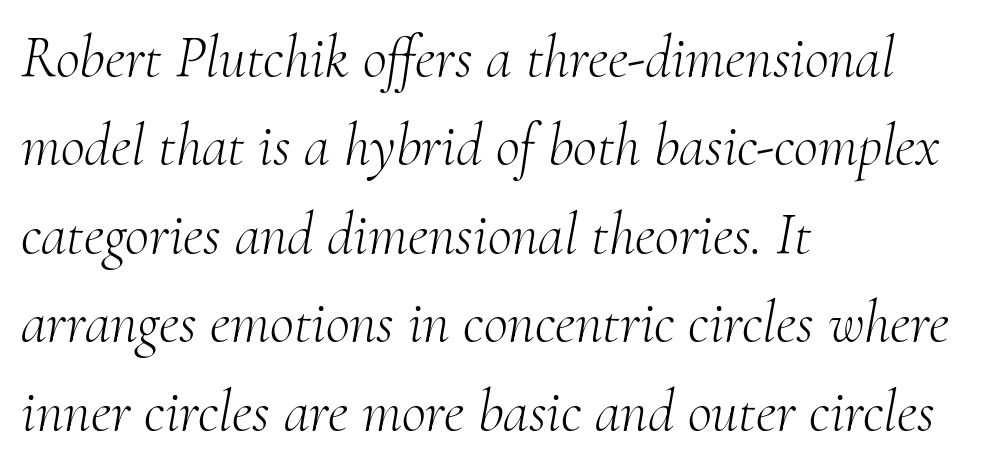
The image shows 59 px light serif type, italic (leaning right); set left-aligned, normal line spacing (1.5x), normal letter spacing, not underlined; medium stroke contrast and a small x-height.
